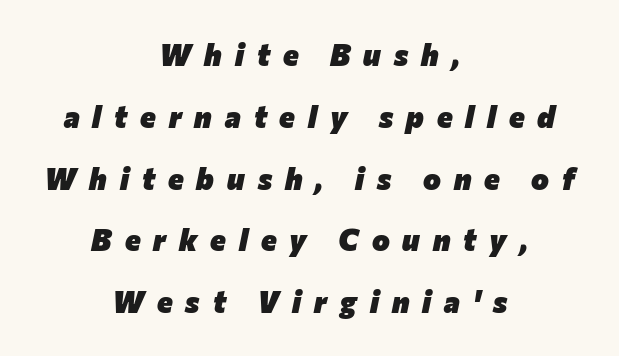
The image shows 30 px heavy type, italic (leaning right); set centered, loose line spacing (2.06x), unusually wide letter spacing (+0.43 em), not underlined; low stroke contrast and a medium x-height.
